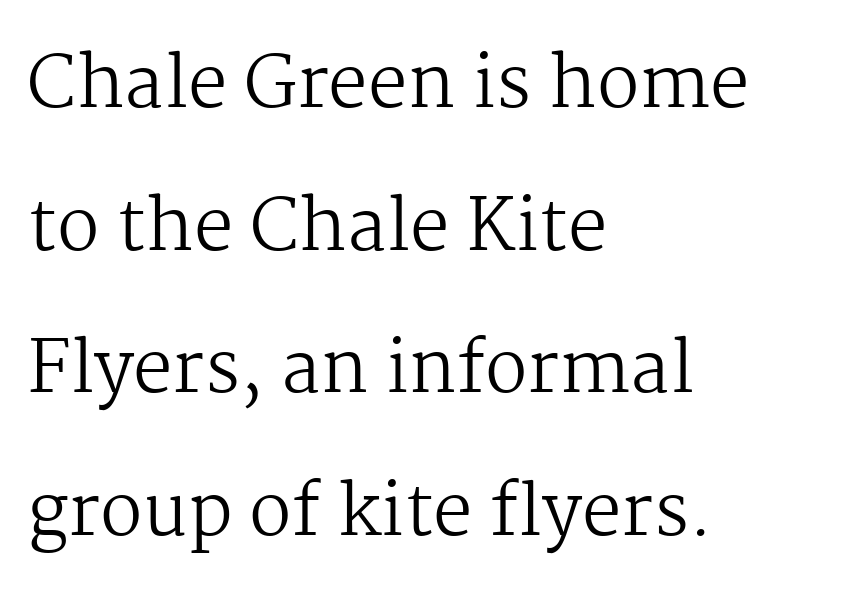
The image shows 71 px regular-weight serif type, upright; set left-aligned, loose line spacing (2.01x), normal letter spacing, not underlined; medium stroke contrast and a medium x-height.
